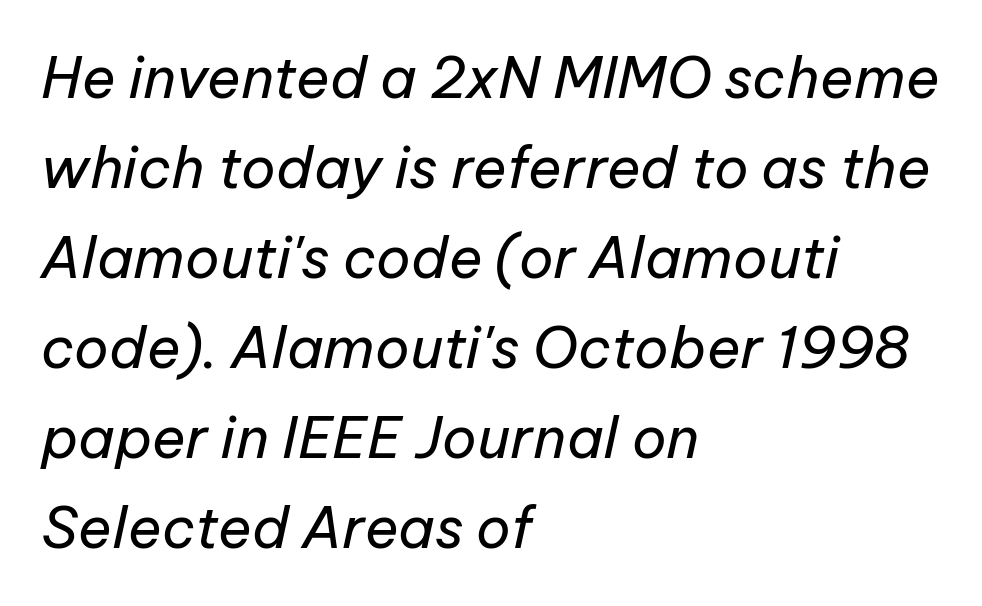
The image shows 57 px regular-weight type, italic (leaning right); set left-aligned, normal line spacing (1.58x), normal letter spacing, not underlined; low stroke contrast and a medium x-height.
